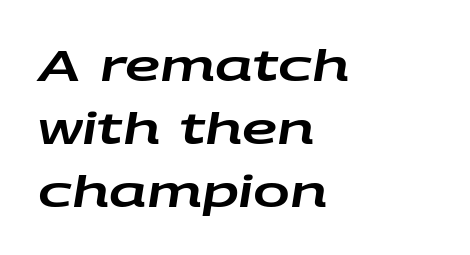
{"italic": "yes", "lean": "right", "slant_degrees": 9, "width": "wide", "stroke_contrast": "low", "x_height": "large", "monospaced": "no", "underline": "no", "align": "left", "line_spacing": "normal", "line_spacing_ratio": 1.43, "letter_spacing": "normal", "letter_spacing_em": 0.0, "glyph_px": 44}
